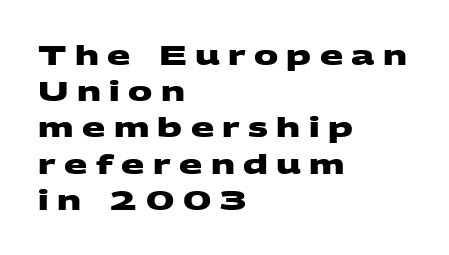
The image shows 27 px bold type; set left-aligned, normal line spacing (1.34x), unusually wide letter spacing (+0.31 em), not underlined.
